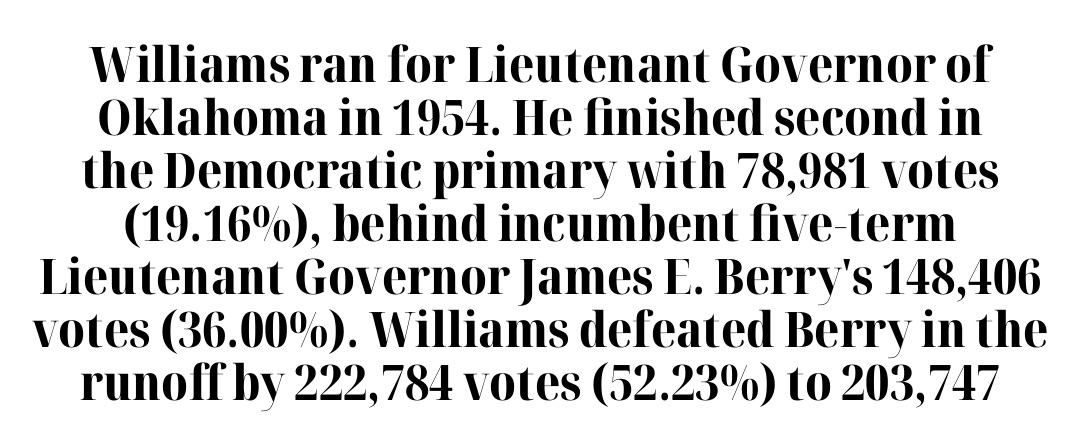
How are the letters spaced? Ordinarily, with no added tracking. I'd describe the lettering as bold — thick and assertive. Line spacing here is tight. This sample uses a serif face. Has an underline been added? It has not.
